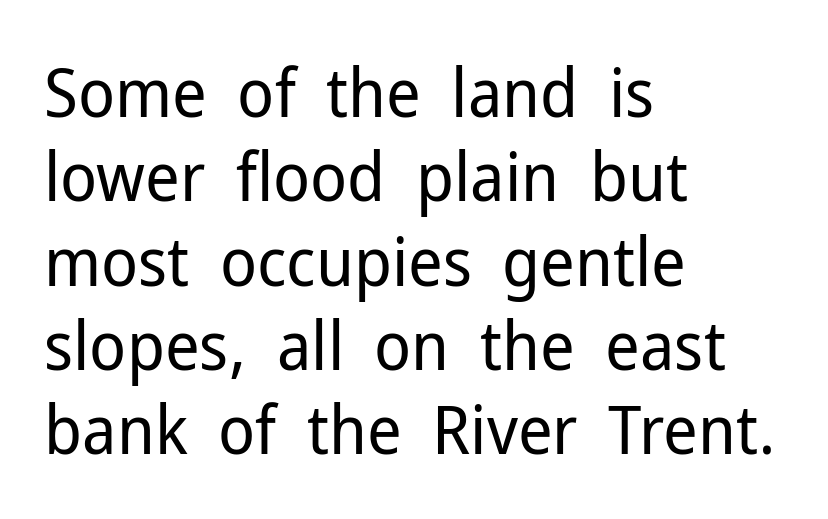
Q: Is the text bold? A: No.
Q: Is the text italic (slanted)? A: No, it is upright.
Q: Is the typeface a serif or a sans-serif typeface? A: Sans-serif.
Q: Is the text underlined? A: No.
Q: How is the paragraph aligned? A: Left-aligned.
Q: Is the spacing between letters normal or unusually wide? A: Normal.
Q: Width (condensed, normal, or wide)? A: Normal.
Q: Stroke contrast? A: Low.
Q: x-height? A: Medium.
Q: Monospaced? A: No.
